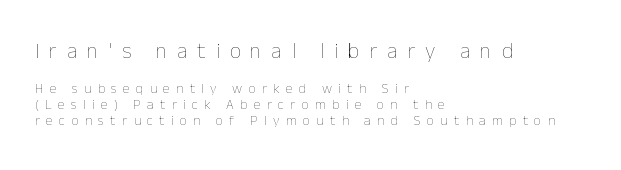
{"italic": "no", "bold": "no", "underline": "no", "align": "left", "line_spacing": "tight", "line_spacing_ratio": 1.14, "letter_spacing": "wide", "letter_spacing_em": 0.45, "larger_block": "first", "size_ratio": 1.57, "glyph_px": 22}
